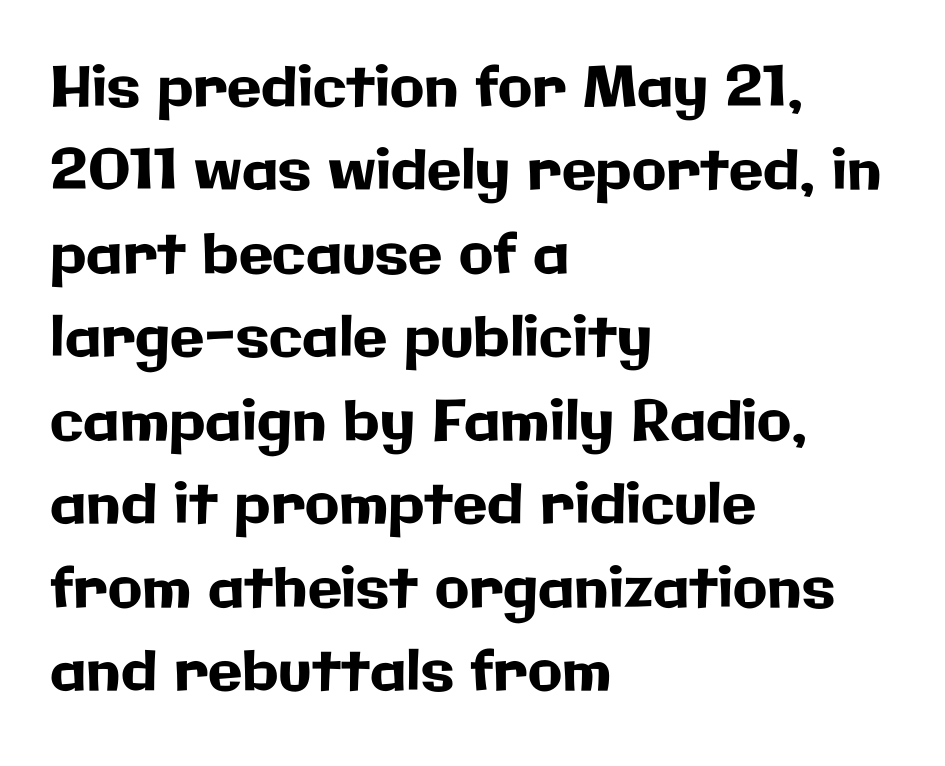
Teacher's note: observe the even left margin — that is flush-left alignment. The type family on display is of the sans-serif kind. This is roman type, the default non-slanted kind. Check under the words: just untouched page. Looks like regular typesetting: each glyph gets only the width it needs. Characters follow at the spacing the type designer built in.
